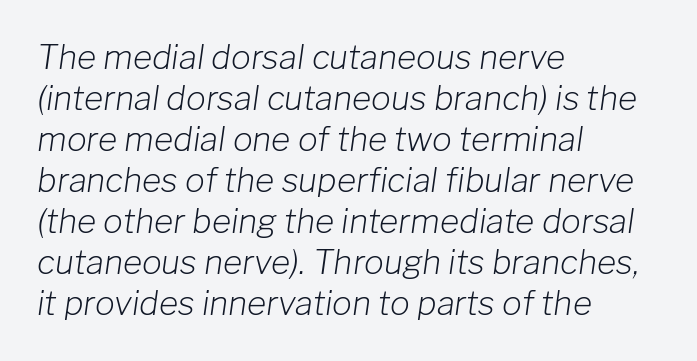
The image shows 33 px light type, italic (leaning right); set left-aligned, line spacing 1.24x, normal letter spacing, not underlined; low stroke contrast and a medium x-height.
